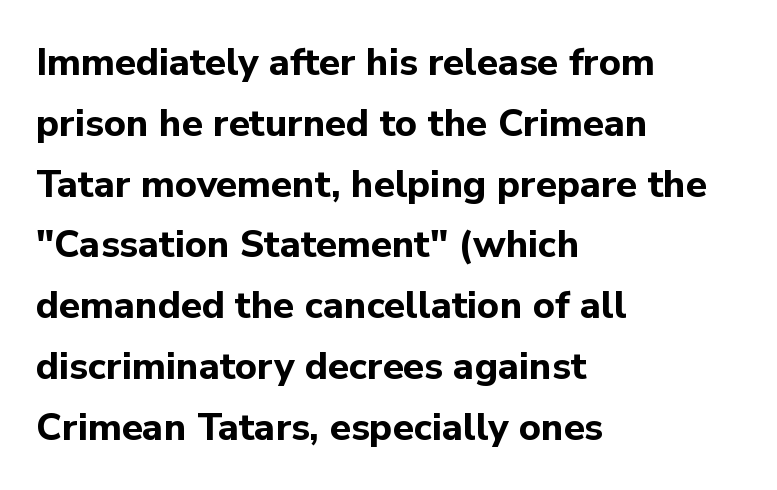
The image shows 38 px bold sans-serif type, upright; set left-aligned, normal line spacing (1.6x), normal letter spacing, not underlined; low stroke contrast and a medium x-height.
